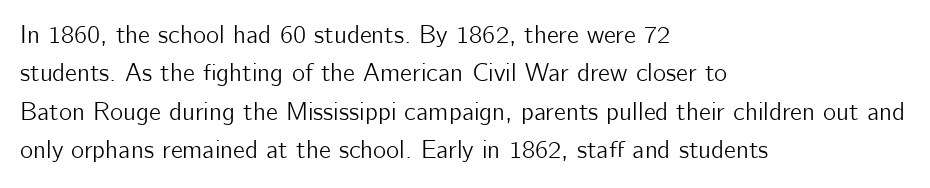
Q: Is the text italic (slanted)? A: No, it is upright.
Q: Is the text underlined? A: No.
Q: How is the paragraph aligned? A: Left-aligned.
Q: Is the spacing between letters normal or unusually wide? A: Normal.
Q: Is the spacing between lines tight, normal or loose? A: Normal.
